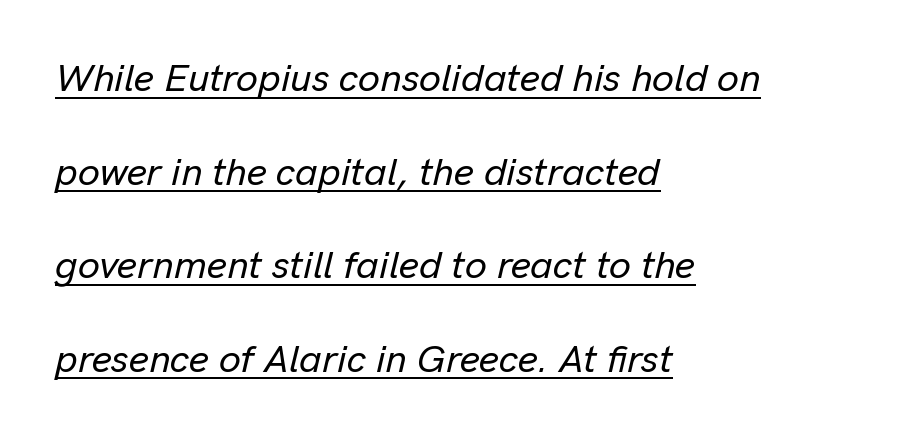
Q: Is the text italic (slanted)? A: Yes, it leans right by about 13 degrees.
Q: Is the text underlined? A: Yes.
Q: How is the paragraph aligned? A: Left-aligned.
Q: Is the spacing between letters normal or unusually wide? A: Normal.
Q: Is the spacing between lines tight, normal or loose? A: Loose.
Q: Width (condensed, normal, or wide)? A: Normal.
Q: Stroke contrast? A: Low.
Q: x-height? A: Medium.
Q: Monospaced? A: No.
